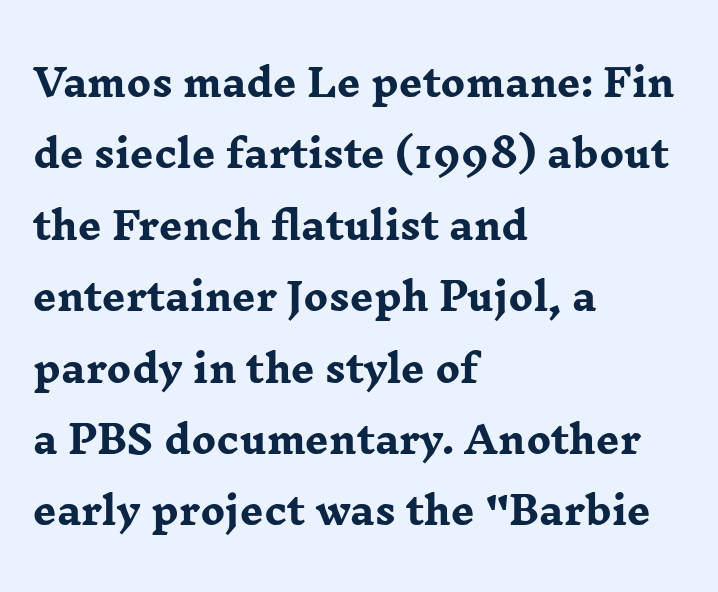
The image shows 37 px heavy, wide serif type, upright; set left-aligned, loose line spacing (1.93x), normal letter spacing, not underlined; low stroke contrast and a medium x-height.
